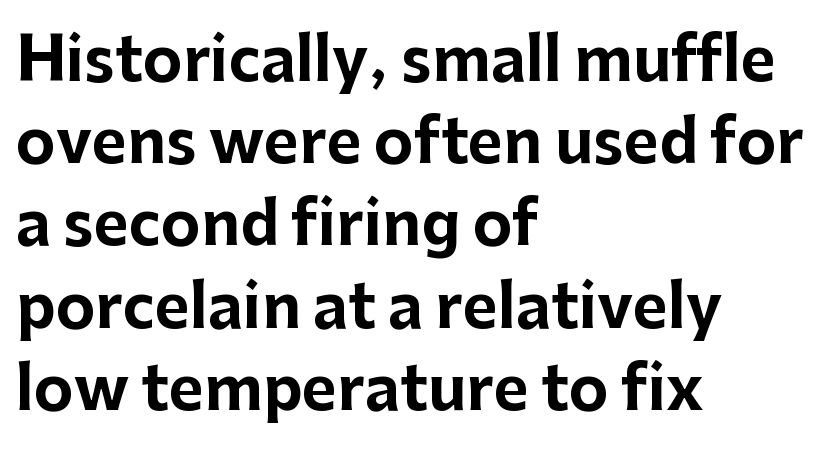
Q: Is the text bold? A: Yes.
Q: Is the text italic (slanted)? A: No, it is upright.
Q: Is the typeface a serif or a sans-serif typeface? A: Sans-serif.
Q: Is the text underlined? A: No.
Q: How is the paragraph aligned? A: Left-aligned.
Q: Is the spacing between letters normal or unusually wide? A: Normal.
Q: Is the spacing between lines tight, normal or loose? A: Normal.
Q: Width (condensed, normal, or wide)? A: Normal.
Q: Stroke contrast? A: Low.
Q: x-height? A: Medium.
Q: Monospaced? A: No.
